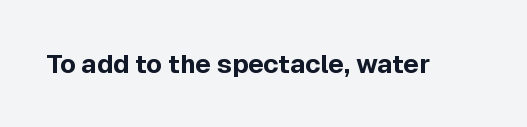
{"italic": "no", "bold": "yes", "underline": "no", "letter_spacing": "normal", "letter_spacing_em": 0.0, "glyph_px": 26}
